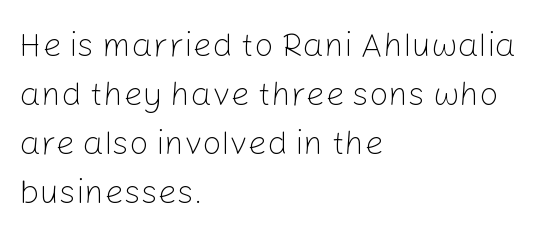
The image shows 34 px light sans-serif type, upright; set left-aligned, normal line spacing (1.44x), normal letter spacing, not underlined; low stroke contrast and a medium x-height.
